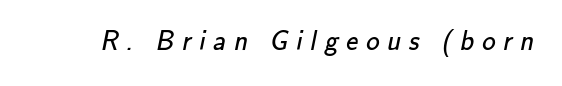
A bare baseline throughout the passage. This is not heavy type; no bold has been used. The passage shown has open, widely tracked lettering throughout.
